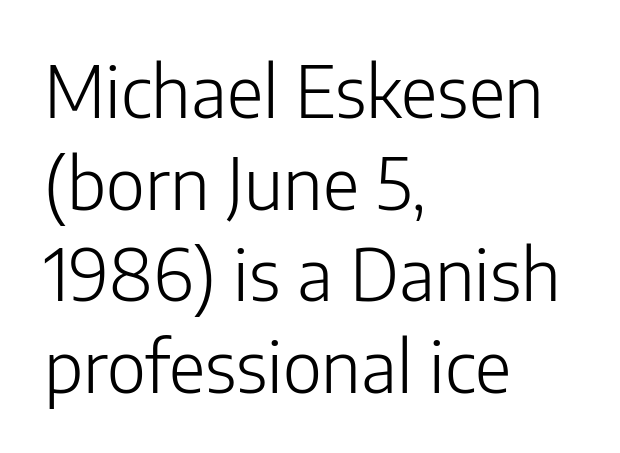
Q: Is the text bold? A: No.
Q: Is the text italic (slanted)? A: No, it is upright.
Q: Is the typeface a serif or a sans-serif typeface? A: Sans-serif.
Q: Is the text underlined? A: No.
Q: How is the paragraph aligned? A: Left-aligned.
Q: Is the spacing between letters normal or unusually wide? A: Normal.
Q: Is the spacing between lines tight, normal or loose? A: Normal.
Q: Width (condensed, normal, or wide)? A: Normal.
Q: Stroke contrast? A: Low.
Q: x-height? A: Medium.
Q: Monospaced? A: No.
